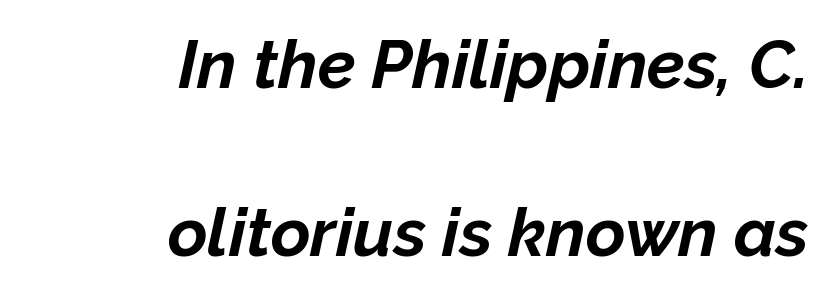
Q: Is the text bold? A: Yes.
Q: Is the text italic (slanted)? A: Yes, it leans right by about 12 degrees.
Q: Is the text underlined? A: No.
Q: How is the paragraph aligned? A: Right-aligned.
Q: Is the spacing between letters normal or unusually wide? A: Normal.
Q: Is the spacing between lines tight, normal or loose? A: Loose.
Q: Width (condensed, normal, or wide)? A: Normal.
Q: Stroke contrast? A: Low.
Q: x-height? A: Medium.
Q: Monospaced? A: No.
